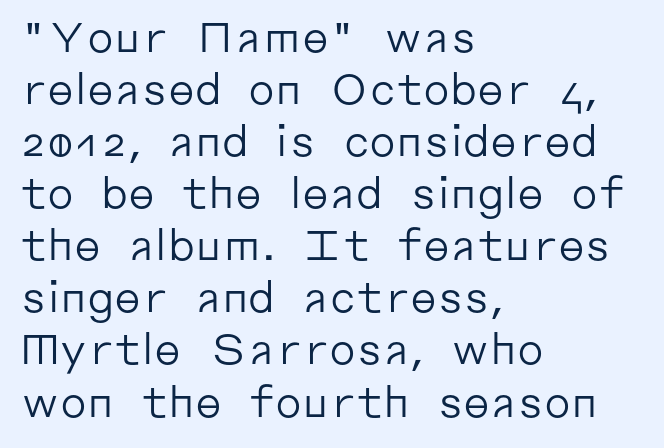
The image shows 42 px regular-weight sans-serif type, upright; set left-aligned, line spacing 1.24x, normal letter spacing, not underlined; low stroke contrast and a medium x-height.
